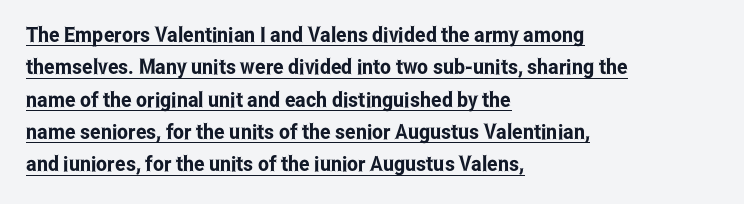
The rendering uses a moderate line-height, typical for paragraphs. You could call the tracking neutral — neither tight nor loose. One-word summary of the alignment: left. Upright lettering throughout. Descenders here cross a horizontal rule under the line.
